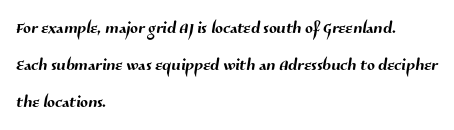
The image shows 23 px text type; set left-aligned, normal line spacing (1.6x), normal letter spacing, not underlined.
